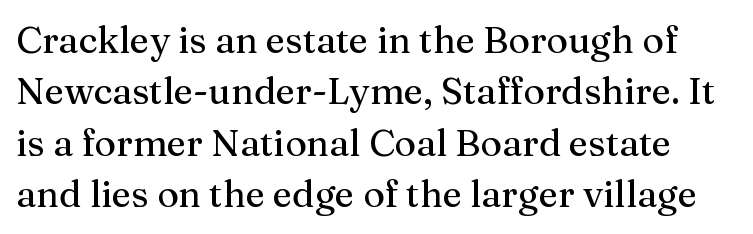
To sum up the face: it has serifs. The type sits square on the baseline with zero lean. There is no visible air inserted between adjacent glyphs. This sample has the flowing, uneven cadence of proportional lettering. These lines sit exactly where default settings would place them.
